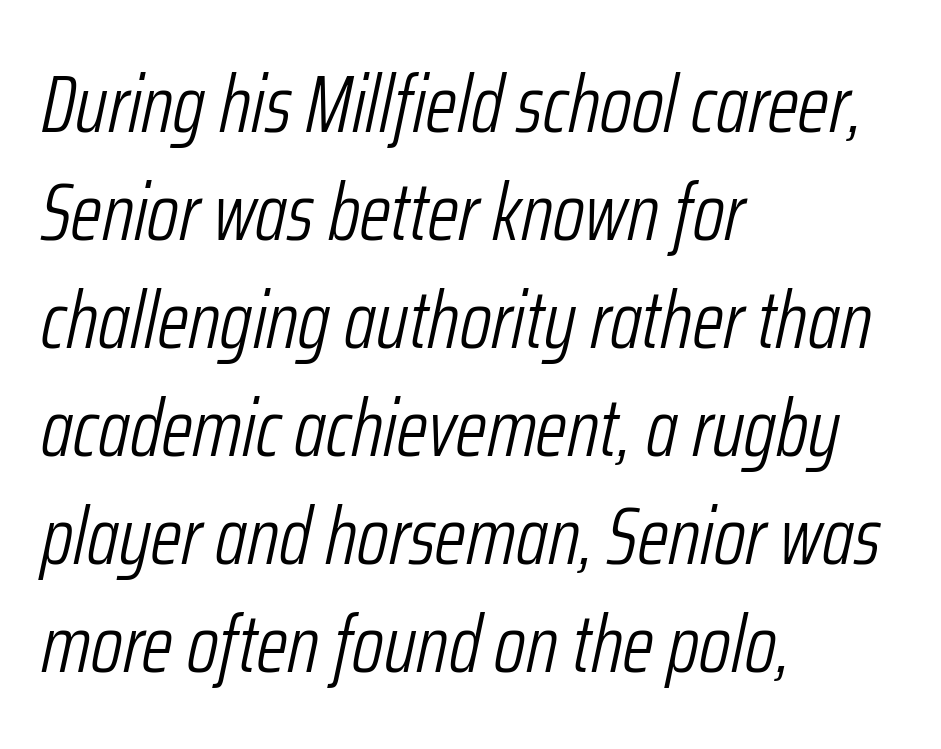
{"italic": "yes", "lean": "right", "slant_degrees": 12, "bold": "no", "weight": "light", "width": "condensed", "stroke_contrast": "low", "x_height": "medium", "monospaced": "no", "underline": "no", "align": "left", "line_spacing": "normal", "line_spacing_ratio": 1.35, "letter_spacing": "normal", "letter_spacing_em": 0.0, "glyph_px": 80}
